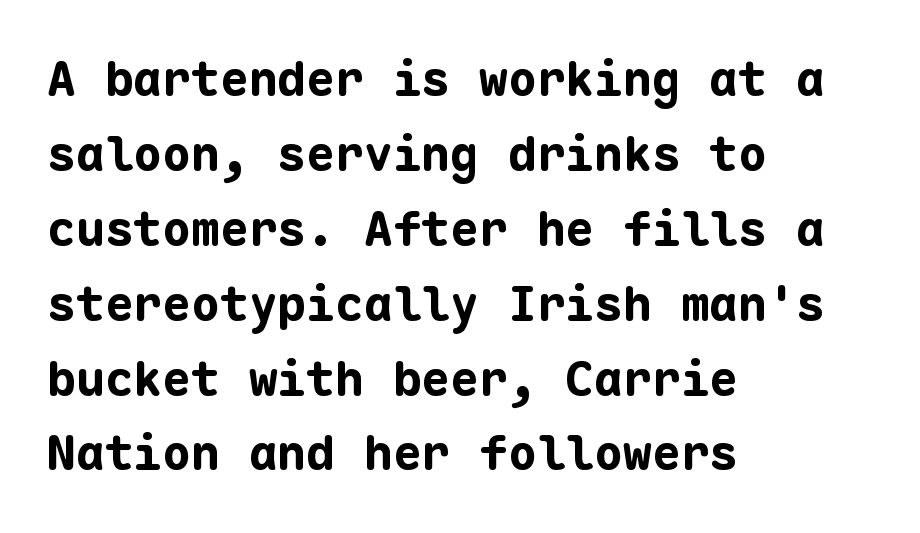
The image shows 48 px bold sans-serif type, upright, monospaced; set left-aligned, normal line spacing (1.56x), normal letter spacing, not underlined; low stroke contrast and a medium x-height.
